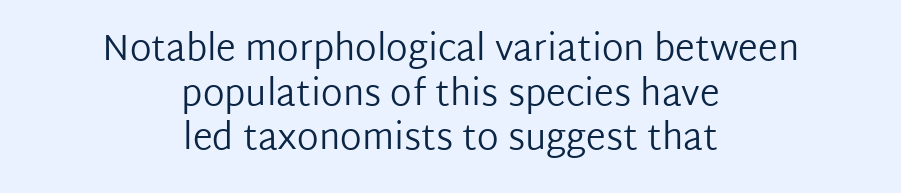
Every character sits straight up, as roman type does. A typesetter would call this proportional, since set widths differ per character. Ink coverage per letter is moderate at most. Unmarked baselines from the first word to the last.
